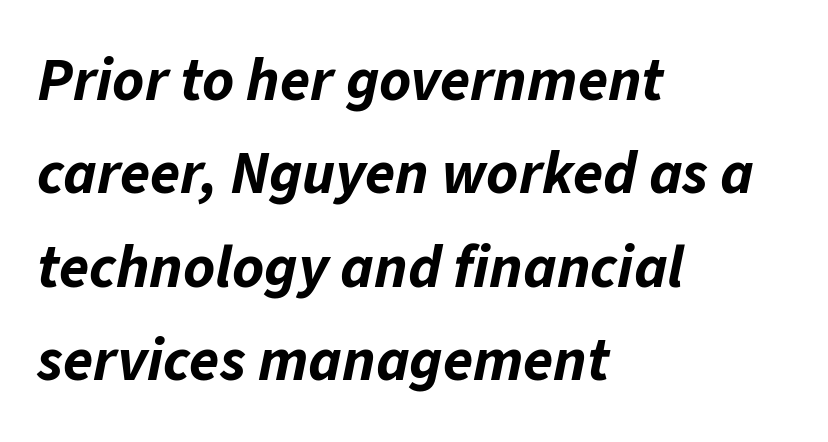
The image shows 61 px bold type, italic (leaning right); set left-aligned, normal line spacing (1.53x), normal letter spacing, not underlined; low stroke contrast and a medium x-height.
